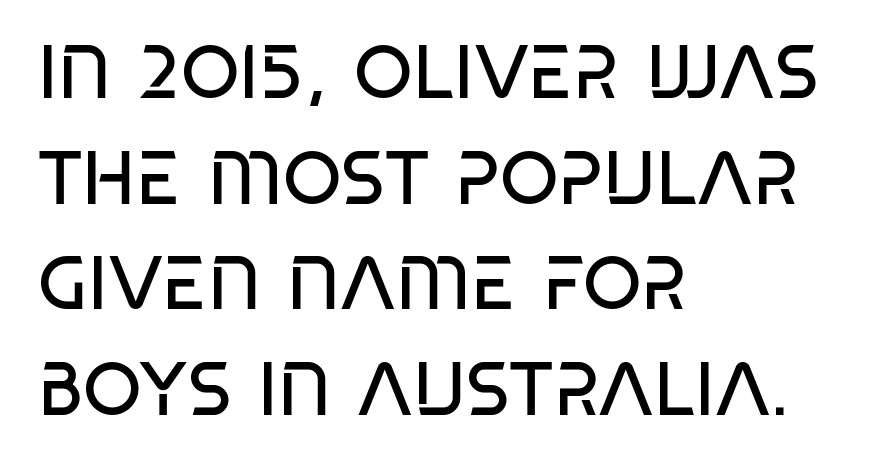
{"serif": "no", "italic": "no", "bold": "no", "weight": "regular", "width": "condensed", "stroke_contrast": "low", "x_height": "large", "monospaced": "no", "underline": "no", "align": "left", "line_spacing": "normal", "line_spacing_ratio": 1.41, "letter_spacing": "normal", "letter_spacing_em": 0.0, "glyph_px": 75}
